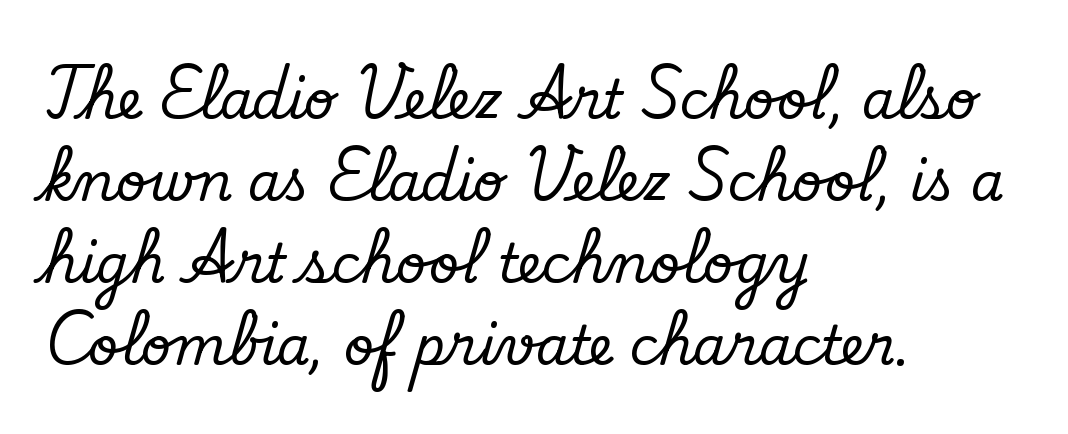
The face used here is seriffed, in the tradition of book romans. The face used here is proportionally spaced, like ordinary book or web type. The string is rendered with underlining switched off. Regarding leading, the lines here are spaced in the standard way.
